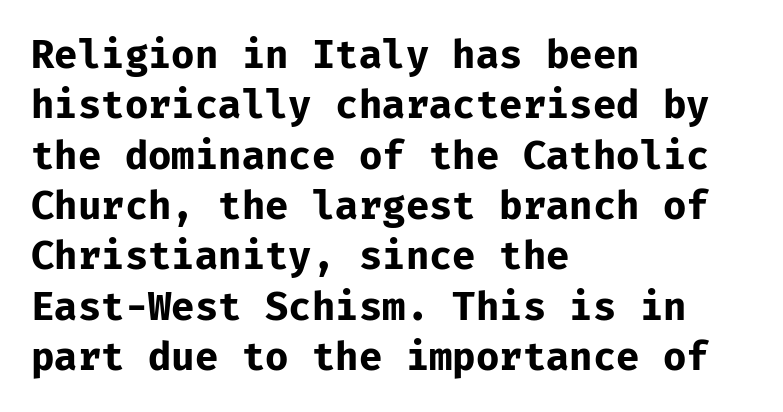
If you drew a line through each stem, it would be perfectly vertical. The letters carry no serifs — their stems end cleanly without finishing strokes. Default kerning and tracking; the words read as compact shapes. Normally led — the rows are evenly, conventionally spaced. You'd pick this weight for a headline — it's a proper bold. You could count columns in this text — the font is strictly monospaced.
